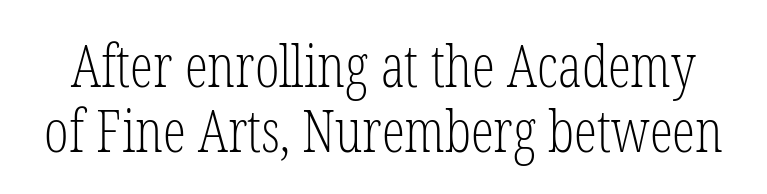
{"serif": "yes", "italic": "no", "bold": "no", "weight": "light", "width": "condensed", "stroke_contrast": "low", "x_height": "medium", "monospaced": "no", "underline": "no", "line_spacing": "tight", "line_spacing_ratio": 1.12, "letter_spacing": "normal", "letter_spacing_em": 0.0, "glyph_px": 58}
